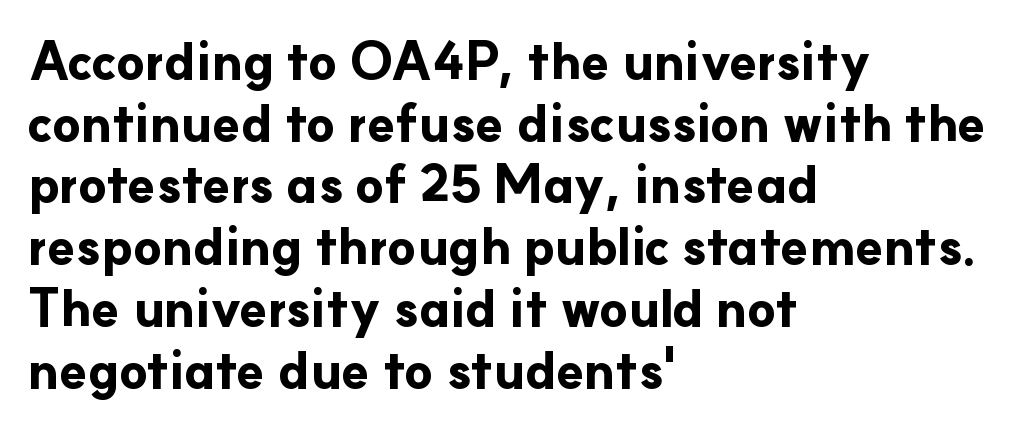
This is sans-serif lettering, the kind often seen on screens and signage. These lines keep a tight, regular rhythm from letter to letter. All the whitespace from short lines collects on the right. Every character sits straight up, as roman type does. The typesetting leans heavy: a genuine bold.
